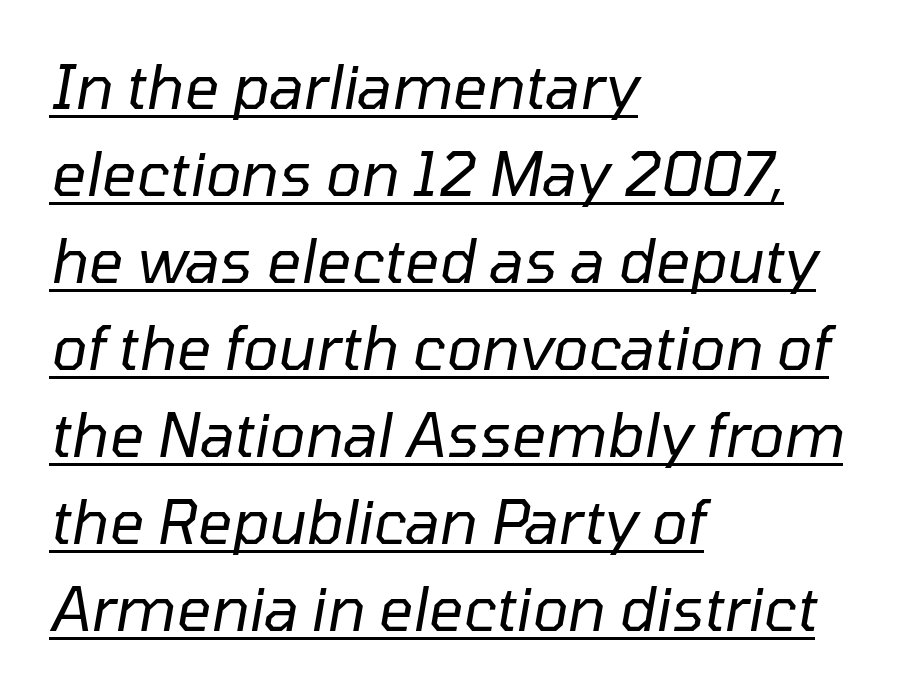
{"italic": "yes", "lean": "right", "slant_degrees": 10, "bold": "no", "weight": "regular", "width": "normal", "stroke_contrast": "low", "x_height": "medium", "monospaced": "no", "underline": "yes", "align": "left", "line_spacing": "normal", "line_spacing_ratio": 1.45, "letter_spacing": "normal", "letter_spacing_em": 0.0, "glyph_px": 60}
